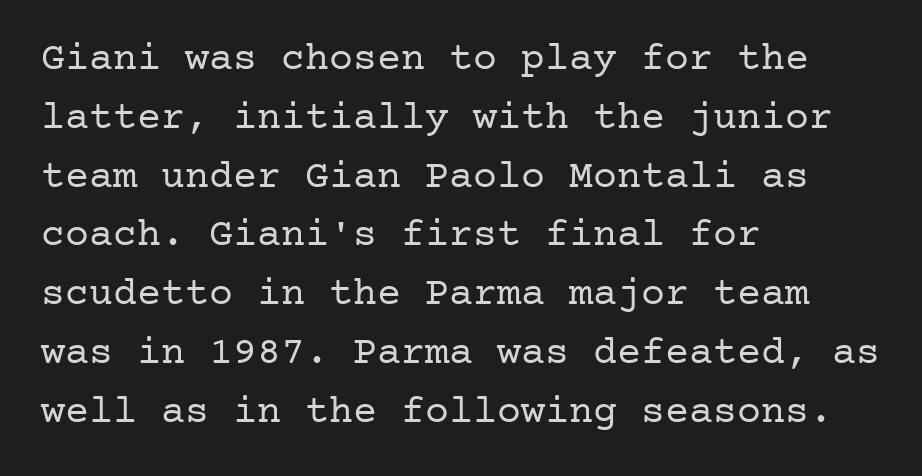
Q: Is the text bold? A: No.
Q: Is the text italic (slanted)? A: No, it is upright.
Q: Is the typeface a serif or a sans-serif typeface? A: Serif.
Q: Is the text underlined? A: No.
Q: How is the paragraph aligned? A: Left-aligned.
Q: Is the spacing between letters normal or unusually wide? A: Normal.
Q: Is the spacing between lines tight, normal or loose? A: Normal.
Q: Width (condensed, normal, or wide)? A: Normal.
Q: Stroke contrast? A: Low.
Q: x-height? A: Medium.
